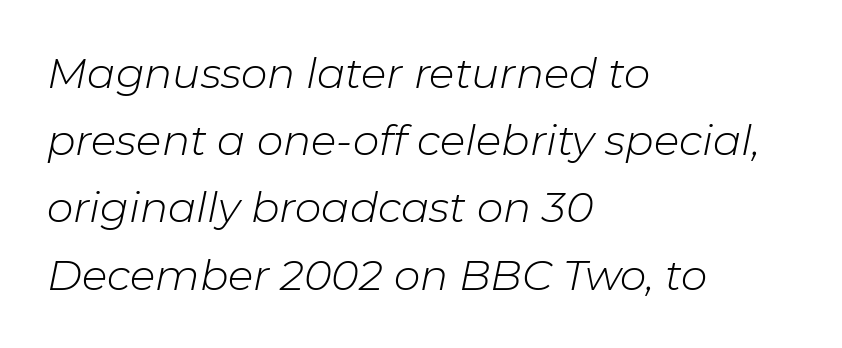
Q: Is the text bold? A: No.
Q: Is the text italic (slanted)? A: Yes, it leans right by about 11 degrees.
Q: Is the text underlined? A: No.
Q: How is the paragraph aligned? A: Left-aligned.
Q: Is the spacing between letters normal or unusually wide? A: Normal.
Q: Is the spacing between lines tight, normal or loose? A: Normal.
Q: Width (condensed, normal, or wide)? A: Normal.
Q: Stroke contrast? A: Low.
Q: x-height? A: Medium.
Q: Monospaced? A: No.
